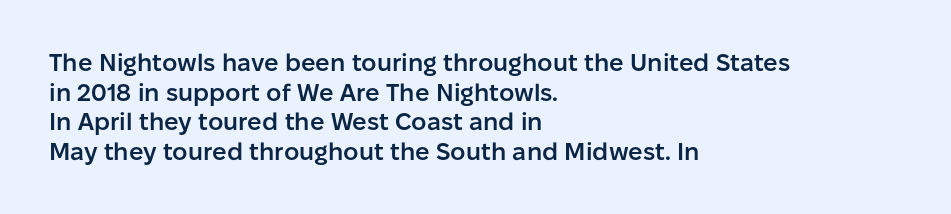
Q: Is the text bold? A: Semi-bold.
Q: Is the text italic (slanted)? A: No, it is upright.
Q: Is the text underlined? A: No.
Q: How is the paragraph aligned? A: Left-aligned.
Q: Is the spacing between letters normal or unusually wide? A: Normal.
